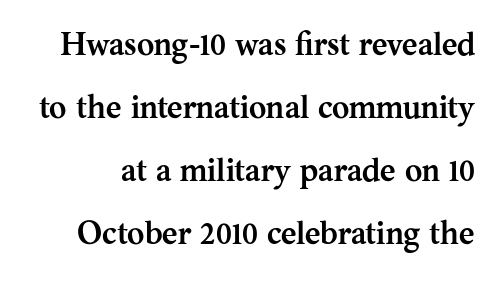
{"serif": "yes", "italic": "no", "bold": "yes", "weight": "semibold", "width": "normal", "stroke_contrast": "medium", "x_height": "medium", "monospaced": "no", "underline": "no", "line_spacing": "loose", "line_spacing_ratio": 1.91, "letter_spacing": "normal", "letter_spacing_em": 0.0, "glyph_px": 33}
